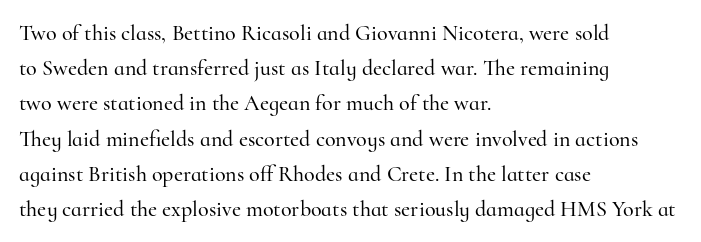
Q: Is the text italic (slanted)? A: No, it is upright.
Q: Is the text underlined? A: No.
Q: How is the paragraph aligned? A: Left-aligned.
Q: Is the spacing between letters normal or unusually wide? A: Normal.
Q: Is the spacing between lines tight, normal or loose? A: Normal.
